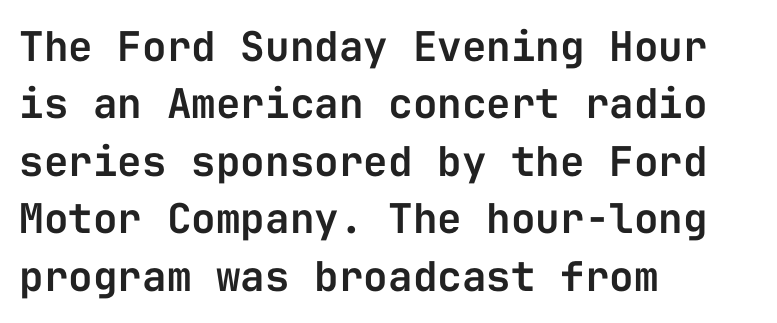
{"serif": "no", "italic": "no", "width": "normal", "stroke_contrast": "low", "x_height": "medium", "monospaced": "yes", "underline": "no", "align": "left", "line_spacing": "normal", "line_spacing_ratio": 1.4, "letter_spacing": "normal", "letter_spacing_em": 0.0, "glyph_px": 41}
